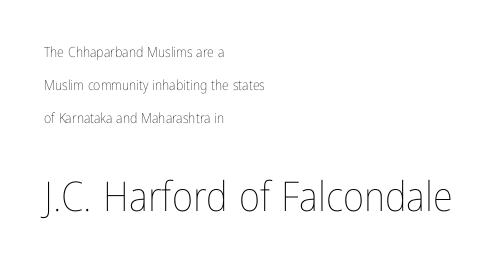
{"italic": "no", "bold": "no", "weight": "thin", "width": "condensed", "stroke_contrast": "low", "x_height": "medium", "monospaced": "no", "underline": "no", "align": "left", "line_spacing": "loose", "line_spacing_ratio": 2.35, "letter_spacing": "normal", "letter_spacing_em": 0.0, "larger_block": "second", "size_ratio": 2.93, "glyph_px": 41}
